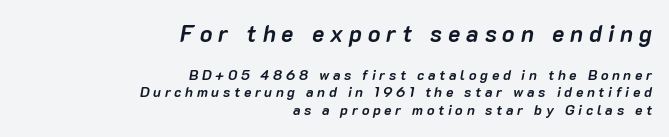
The image shows 23 px bold type, italic (leaning right); set right-aligned, normal line spacing (1.27x), unusually wide letter spacing (+0.26 em), not underlined; the first (top) block is 1.64x larger.
